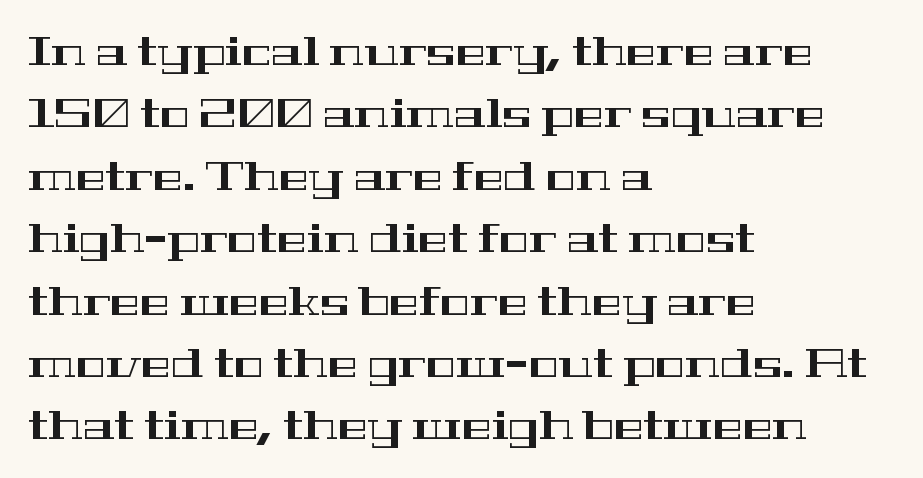
Q: Is the text italic (slanted)? A: No, it is upright.
Q: Is the typeface a serif or a sans-serif typeface? A: Serif.
Q: Is the text underlined? A: No.
Q: How is the paragraph aligned? A: Left-aligned.
Q: Is the spacing between letters normal or unusually wide? A: Normal.
Q: Is the spacing between lines tight, normal or loose? A: Normal.
Q: Width (condensed, normal, or wide)? A: Wide.
Q: Stroke contrast? A: High.
Q: x-height? A: Medium.
Q: Monospaced? A: No.
